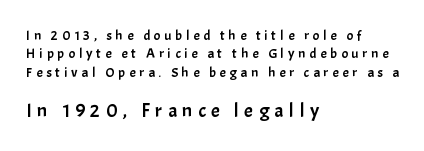
The image shows 20 px text type, upright; set left-aligned, normal line spacing (1.31x), unusually wide letter spacing (+0.27 em), not underlined; the second (bottom) block is 1.43x larger.
